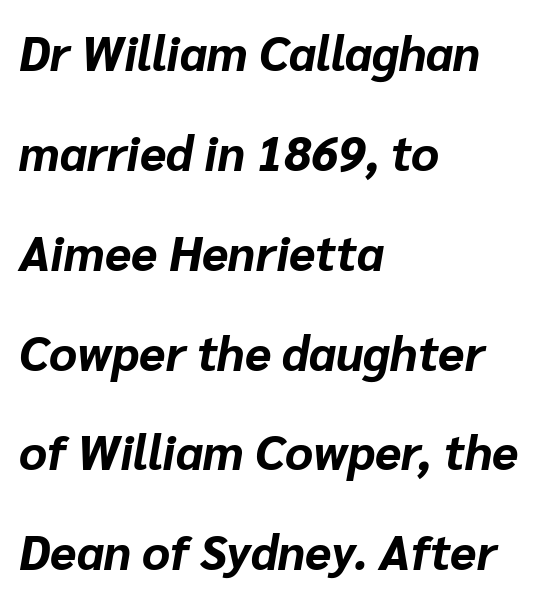
Q: Is the text bold? A: Yes.
Q: Is the text italic (slanted)? A: Yes, it leans right by about 10 degrees.
Q: Is the text underlined? A: No.
Q: How is the paragraph aligned? A: Left-aligned.
Q: Is the spacing between letters normal or unusually wide? A: Normal.
Q: Is the spacing between lines tight, normal or loose? A: Loose.
Q: Width (condensed, normal, or wide)? A: Normal.
Q: Stroke contrast? A: Low.
Q: x-height? A: Medium.
Q: Monospaced? A: No.
